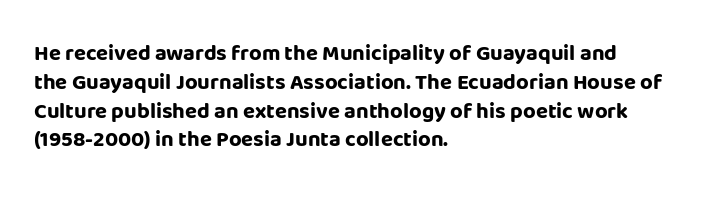
Q: Is the text bold? A: Yes.
Q: Is the text italic (slanted)? A: No, it is upright.
Q: Is the text underlined? A: No.
Q: How is the paragraph aligned? A: Left-aligned.
Q: Is the spacing between letters normal or unusually wide? A: Normal.
Q: Is the spacing between lines tight, normal or loose? A: Normal.
